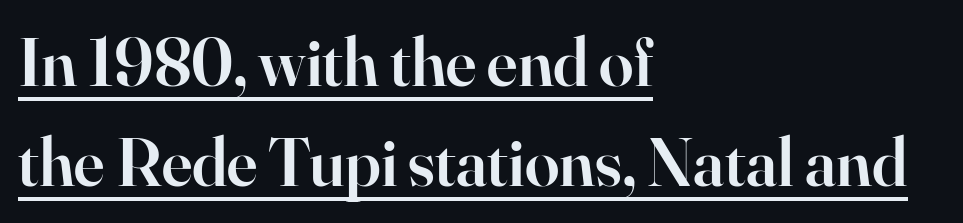
{"serif": "yes", "italic": "no", "bold": "semi", "weight": "semibold", "width": "normal", "stroke_contrast": "high", "x_height": "small", "monospaced": "no", "underline": "yes", "align": "left", "line_spacing": "normal", "line_spacing_ratio": 1.45, "letter_spacing": "normal", "letter_spacing_em": 0.0, "glyph_px": 69}
